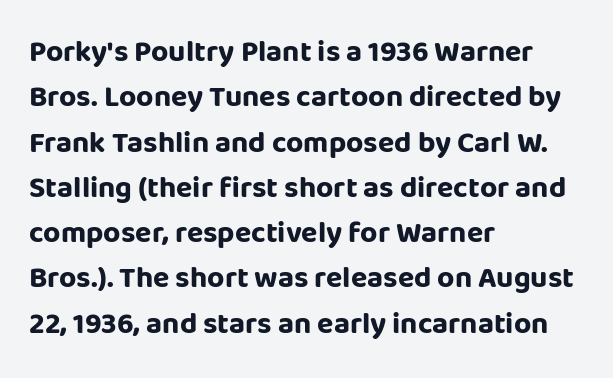
Left-aligned paragraph, ragged on the right. You can tell it's not italic because the verticals are truly vertical. I'd call this a sans setting — the letters go barefoot. There is no visible air inserted between adjacent glyphs. The block of text has a typical density, with ordinary space between rows.
